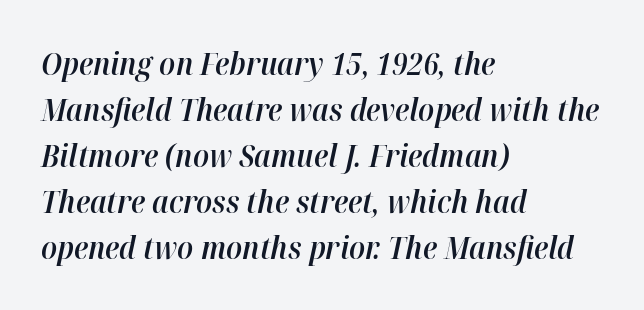
Q: Is the text bold? A: Semi-bold.
Q: Is the text italic (slanted)? A: Yes, it leans right by about 12 degrees.
Q: Is the text underlined? A: No.
Q: How is the paragraph aligned? A: Left-aligned.
Q: Is the spacing between letters normal or unusually wide? A: Normal.
Q: Is the spacing between lines tight, normal or loose? A: Normal.
Q: Width (condensed, normal, or wide)? A: Normal.
Q: Stroke contrast? A: High.
Q: x-height? A: Medium.
Q: Monospaced? A: No.
